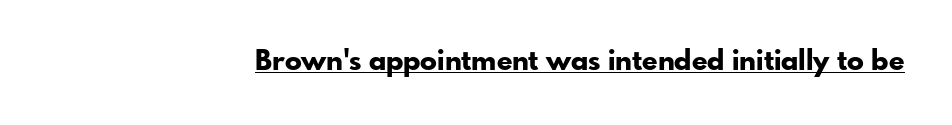
{"serif": "no", "italic": "no", "bold": "yes", "weight": "bold", "width": "normal", "stroke_contrast": "low", "x_height": "small", "monospaced": "no", "underline": "yes", "letter_spacing": "normal", "letter_spacing_em": 0.0, "glyph_px": 28}
